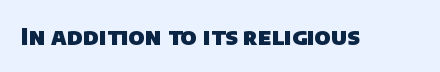
Q: Is the text bold? A: Yes.
Q: Is the text underlined? A: No.
Q: Is the spacing between letters normal or unusually wide? A: Normal.
